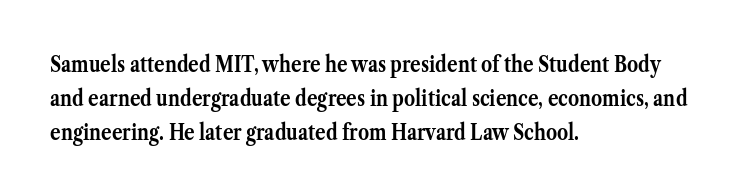
The image shows 22 px bold type, upright; set left-aligned, normal line spacing (1.54x), normal letter spacing, not underlined.
